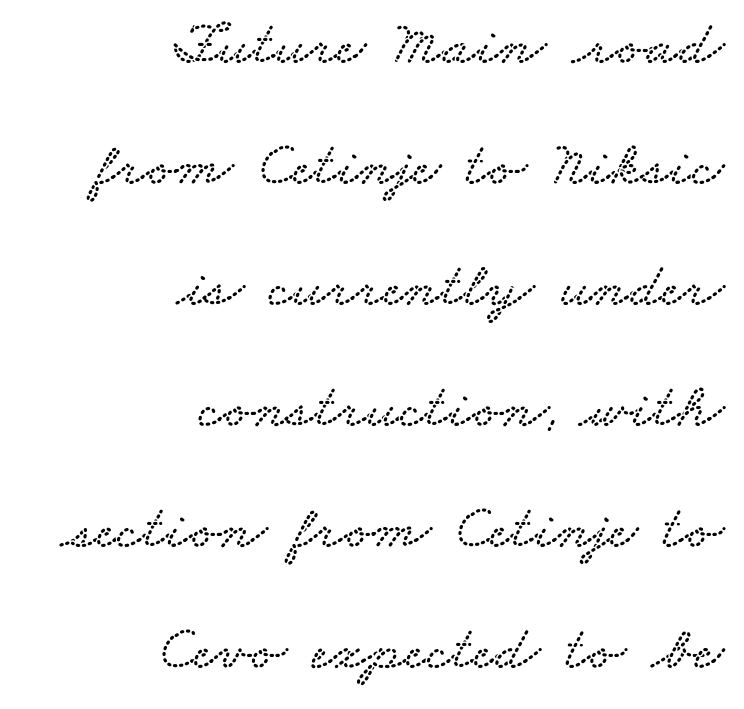
The image shows 63 px wide serif type; set right-aligned, loose line spacing (1.92x), normal letter spacing, not underlined; low stroke contrast and a small x-height.
